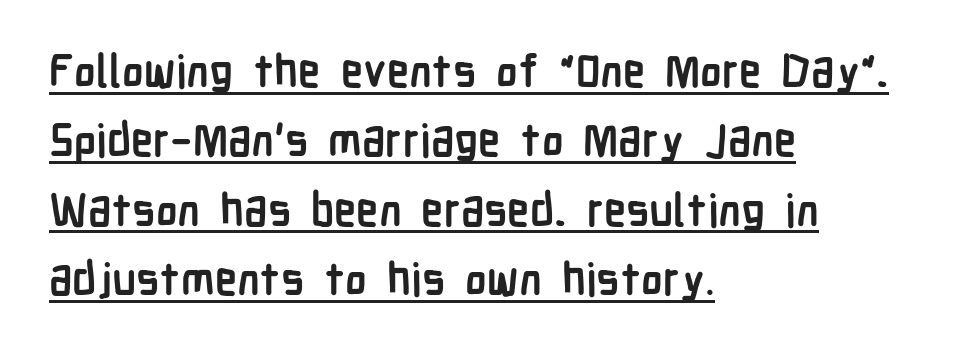
The face used here is a sans, in the tradition of grotesques and geometrics. These lines keep a tight, regular rhythm from letter to letter. Quick note: underline on. This is roman type, the default non-slanted kind. Does the weight exceed regular? Yes, all the way to bold. The rendering uses a moderate line-height, typical for paragraphs.
